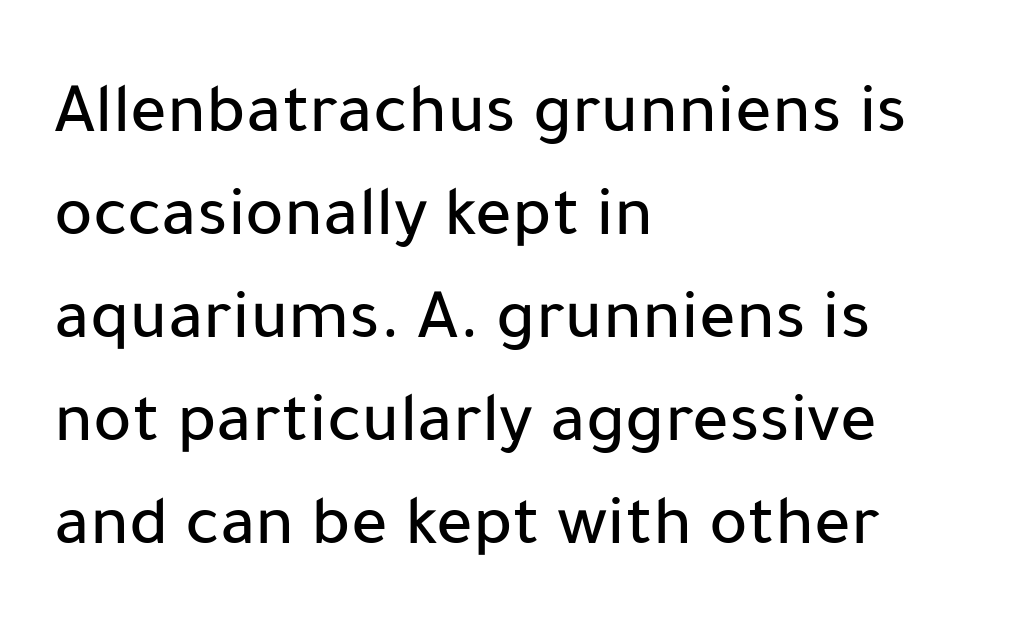
Q: Is the text italic (slanted)? A: No, it is upright.
Q: Is the typeface a serif or a sans-serif typeface? A: Sans-serif.
Q: Is the text underlined? A: No.
Q: How is the paragraph aligned? A: Left-aligned.
Q: Is the spacing between letters normal or unusually wide? A: Normal.
Q: Is the spacing between lines tight, normal or loose? A: Normal.
Q: Width (condensed, normal, or wide)? A: Normal.
Q: Stroke contrast? A: Low.
Q: x-height? A: Medium.
Q: Monospaced? A: No.
